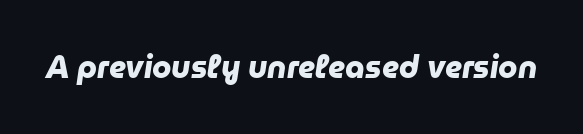
The image shows 31 px heavy sans-serif type; set normal letter spacing, not underlined; low stroke contrast and a medium x-height.
